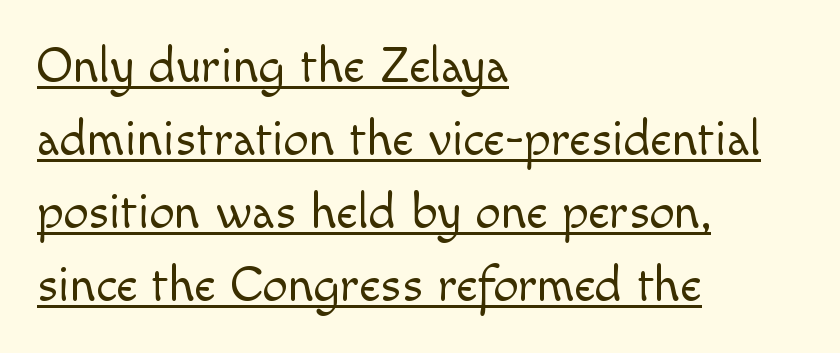
The image shows 50 px light sans-serif type, upright; set left-aligned, normal line spacing (1.46x), normal letter spacing, underlined; a small x-height.
